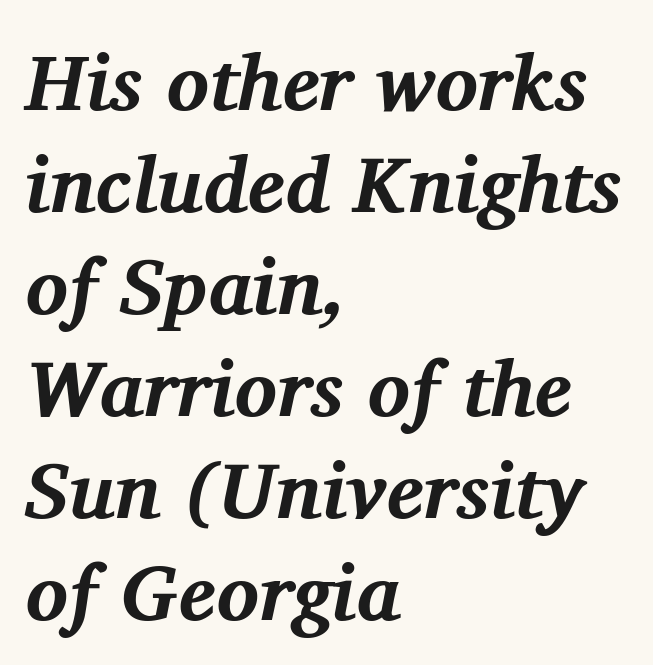
The image shows 79 px bold serif type, italic (leaning right); set left-aligned, normal line spacing (1.29x), normal letter spacing, not underlined; medium stroke contrast and a medium x-height.
